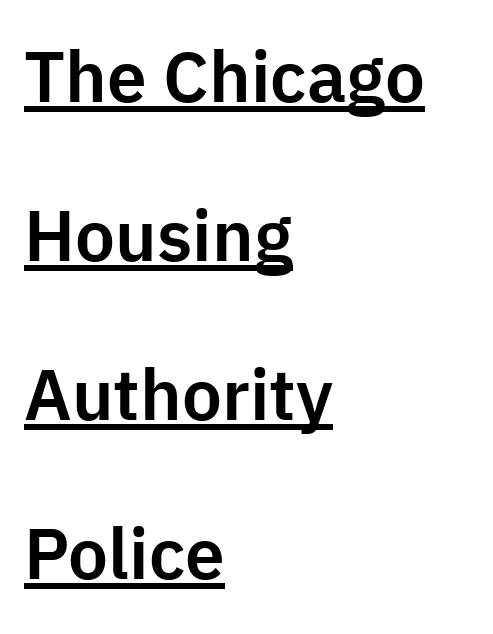
Q: Is the text italic (slanted)? A: No, it is upright.
Q: Is the typeface a serif or a sans-serif typeface? A: Sans-serif.
Q: Is the text underlined? A: Yes.
Q: How is the paragraph aligned? A: Left-aligned.
Q: Is the spacing between letters normal or unusually wide? A: Normal.
Q: Is the spacing between lines tight, normal or loose? A: Loose.
Q: Width (condensed, normal, or wide)? A: Normal.
Q: Stroke contrast? A: Low.
Q: x-height? A: Medium.
Q: Monospaced? A: No.
